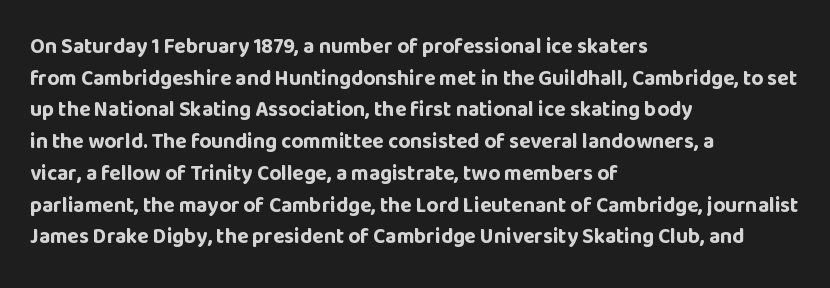
This is roman type, the default non-slanted kind. Observe the ordinary spacing: letters are neighbours, not strangers. The space between consecutive lines is moderate. Leftover space on each line is placed entirely after the last word. The string is rendered with underlining switched off. What weight is shown? A full bold with thick strokes.
